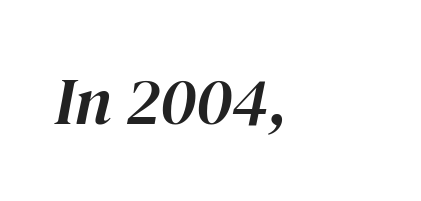
{"italic": "yes", "lean": "right", "slant_degrees": 12, "width": "normal", "stroke_contrast": "high", "x_height": "medium", "monospaced": "no", "underline": "no", "letter_spacing": "normal", "letter_spacing_em": 0.0, "glyph_px": 67}
